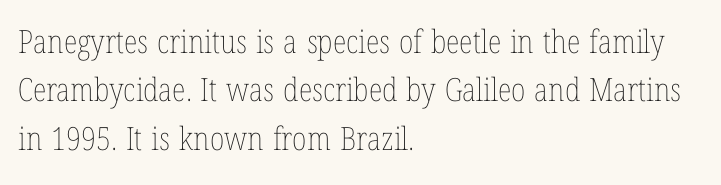
The image shows 32 px thin, condensed type, upright; set left-aligned, normal line spacing (1.51x), normal letter spacing, not underlined; low stroke contrast and a medium x-height.
